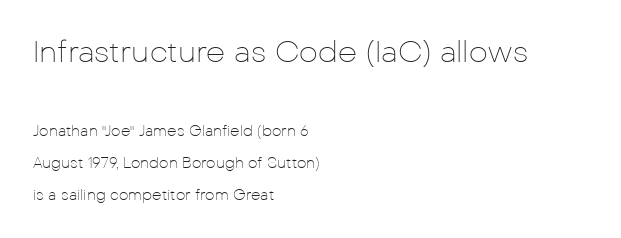
Q: Is the text bold? A: No.
Q: Is the text italic (slanted)? A: No, it is upright.
Q: Is the typeface a serif or a sans-serif typeface? A: Sans-serif.
Q: Is the text underlined? A: No.
Q: How is the paragraph aligned? A: Left-aligned.
Q: Is the spacing between letters normal or unusually wide? A: Normal.
Q: Is the spacing between lines tight, normal or loose? A: Loose.
Q: Which block of text is set in a larger size, the first (top) or the second (bottom)? A: The first (top) one.
Q: Width (condensed, normal, or wide)? A: Normal.
Q: Stroke contrast? A: Low.
Q: x-height? A: Medium.
Q: Monospaced? A: No.
